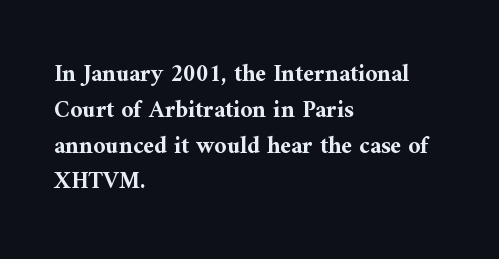
The image shows 24 px bold type, upright; set left-aligned, normal line spacing (1.49x), normal letter spacing, not underlined.
